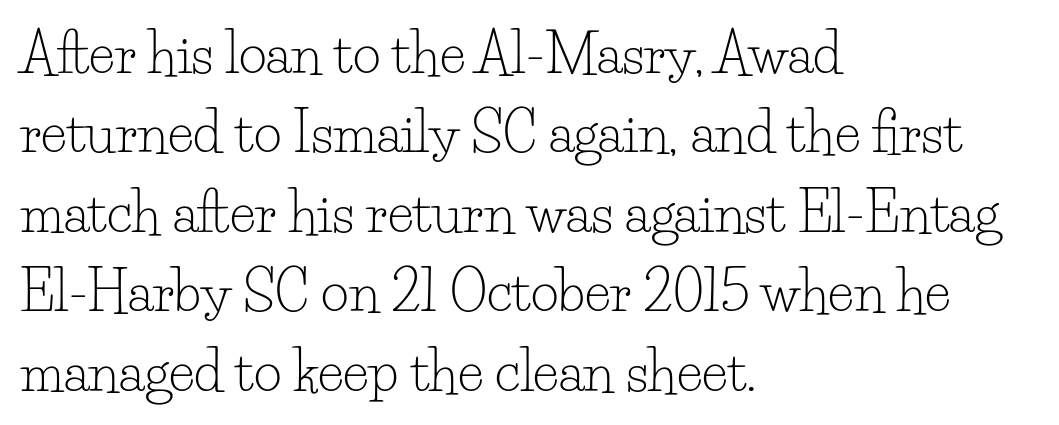
The image shows 54 px light serif type, upright; set left-aligned, normal line spacing (1.47x), normal letter spacing, not underlined; low stroke contrast and a small x-height.
